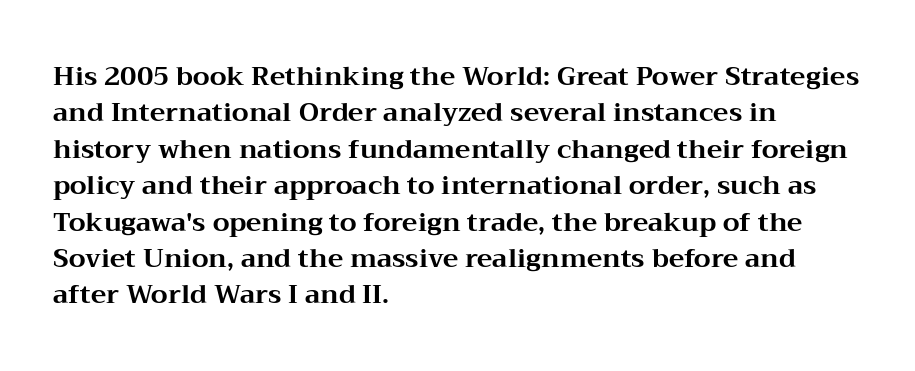
The image shows 26 px bold type, upright; set left-aligned, normal line spacing (1.4x), normal letter spacing, not underlined.
